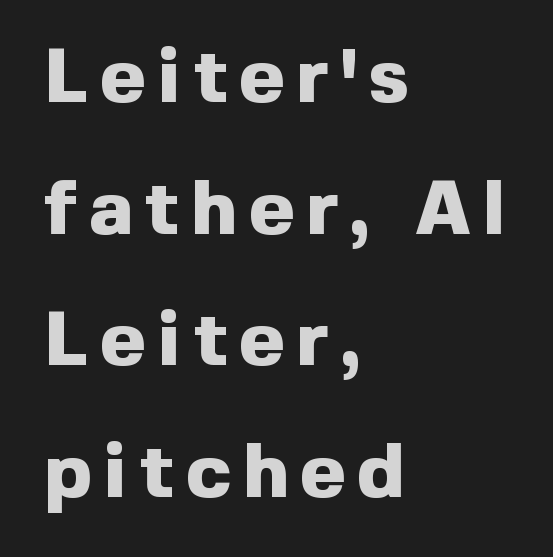
The image shows 77 px heavy sans-serif type, upright; set left-aligned, line spacing 1.71x, not underlined; a medium x-height.
